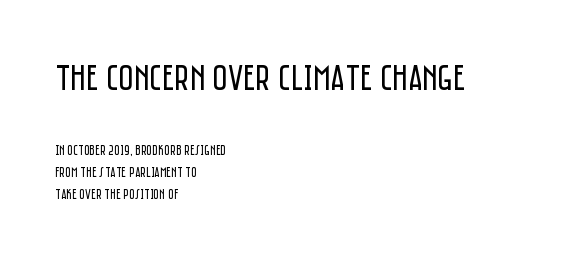
Q: Is the text bold? A: No.
Q: Is the text italic (slanted)? A: No, it is upright.
Q: Is the typeface a serif or a sans-serif typeface? A: Sans-serif.
Q: Is the text underlined? A: No.
Q: How is the paragraph aligned? A: Left-aligned.
Q: Is the spacing between letters normal or unusually wide? A: Normal.
Q: Is the spacing between lines tight, normal or loose? A: Normal.
Q: Which block of text is set in a larger size, the first (top) or the second (bottom)? A: The first (top) one.
Q: Width (condensed, normal, or wide)? A: Condensed.
Q: Stroke contrast? A: Low.
Q: x-height? A: Large.
Q: Monospaced? A: No.
